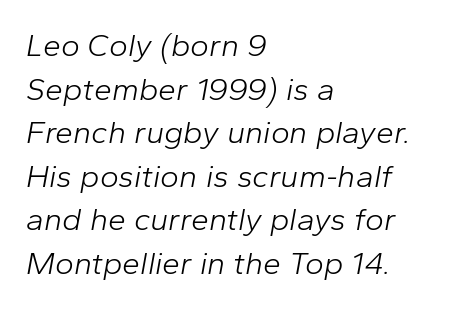
{"italic": "yes", "lean": "right", "slant_degrees": 10, "bold": "no", "weight": "light", "width": "normal", "stroke_contrast": "low", "x_height": "medium", "monospaced": "no", "underline": "no", "align": "left", "line_spacing": "normal", "line_spacing_ratio": 1.36, "letter_spacing": "normal", "letter_spacing_em": 0.0, "glyph_px": 32}
